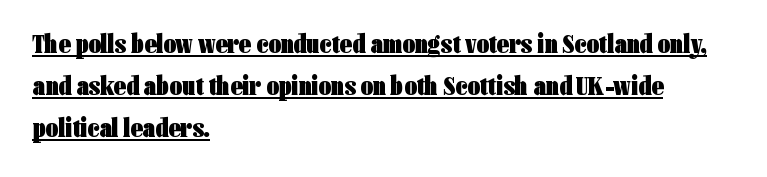
Q: Is the text bold? A: Yes.
Q: Is the text italic (slanted)? A: No, it is upright.
Q: Is the text underlined? A: Yes.
Q: How is the paragraph aligned? A: Left-aligned.
Q: Is the spacing between letters normal or unusually wide? A: Normal.
Q: Is the spacing between lines tight, normal or loose? A: Normal.
